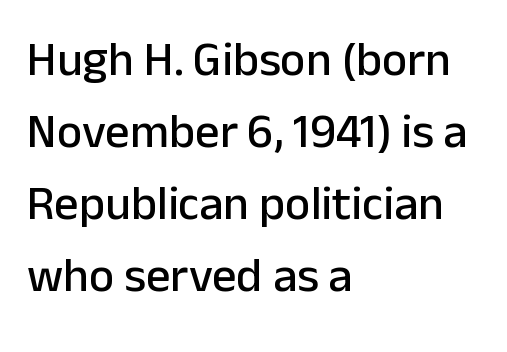
Q: Is the text italic (slanted)? A: No, it is upright.
Q: Is the typeface a serif or a sans-serif typeface? A: Sans-serif.
Q: Is the text underlined? A: No.
Q: How is the paragraph aligned? A: Left-aligned.
Q: Is the spacing between letters normal or unusually wide? A: Normal.
Q: Is the spacing between lines tight, normal or loose? A: Normal.
Q: Width (condensed, normal, or wide)? A: Normal.
Q: Stroke contrast? A: Low.
Q: x-height? A: Medium.
Q: Monospaced? A: No.
